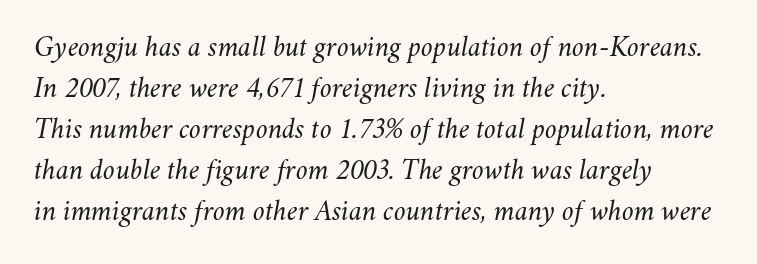
The image shows 30 px light type, italic (leaning right); set left-aligned, normal line spacing (1.37x), normal letter spacing, not underlined; medium stroke contrast and a small x-height.
